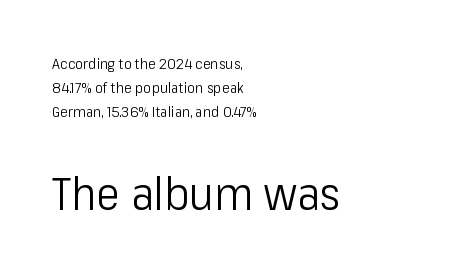
The image shows 46 px light, condensed sans-serif type, upright; set left-aligned, normal line spacing (1.59x), normal letter spacing, not underlined; the second (bottom) block is 3.07x larger; low stroke contrast and a medium x-height.
